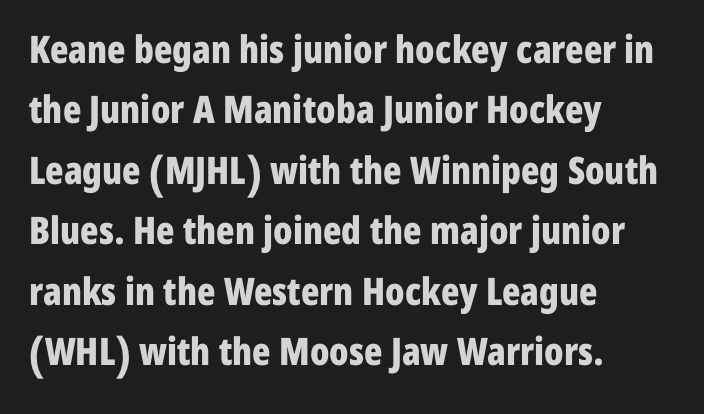
The leading is moderate, giving the passage an even texture. This is heavy type, rendered in bold. All the whitespace from short lines collects on the right. Quick note: underline off. Observe the ordinary spacing: letters are neighbours, not strangers.
